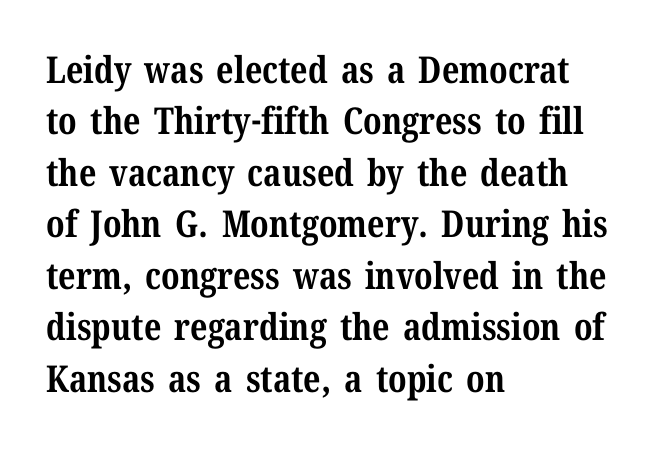
The image shows 37 px bold serif type, upright; set left-aligned, normal line spacing (1.39x), normal letter spacing, not underlined; medium stroke contrast and a medium x-height.
